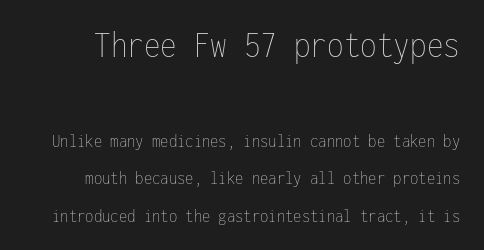
Q: Is the text bold? A: No.
Q: Is the text italic (slanted)? A: No, it is upright.
Q: Is the text underlined? A: No.
Q: Is the spacing between letters normal or unusually wide? A: Normal.
Q: Is the spacing between lines tight, normal or loose? A: Loose.
Q: Which block of text is set in a larger size, the first (top) or the second (bottom)? A: The first (top) one.
Q: Width (condensed, normal, or wide)? A: Condensed.
Q: Stroke contrast? A: Low.
Q: x-height? A: Medium.
Q: Monospaced? A: Yes.
